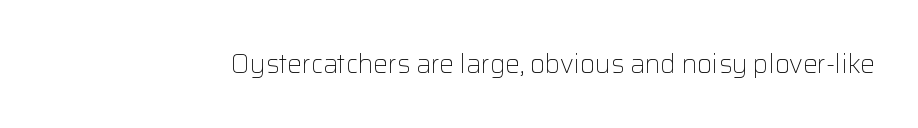
{"italic": "no", "bold": "no", "underline": "no", "letter_spacing": "normal", "letter_spacing_em": 0.0, "glyph_px": 26}
